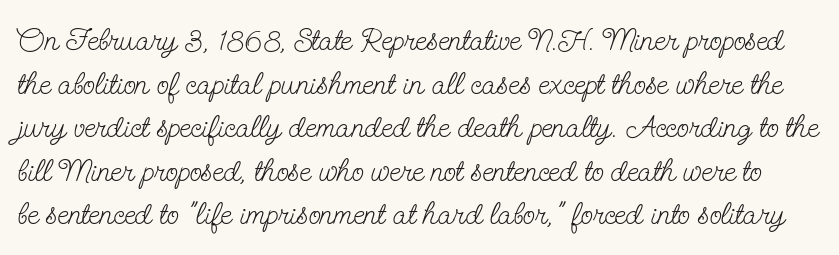
Q: Is the text bold? A: No.
Q: Is the text italic (slanted)? A: Yes.
Q: Is the typeface a serif or a sans-serif typeface? A: Serif.
Q: Is the text underlined? A: No.
Q: Is the spacing between letters normal or unusually wide? A: Normal.
Q: Is the spacing between lines tight, normal or loose? A: Normal.
Q: Width (condensed, normal, or wide)? A: Condensed.
Q: Stroke contrast? A: Low.
Q: x-height? A: Small.
Q: Monospaced? A: No.
